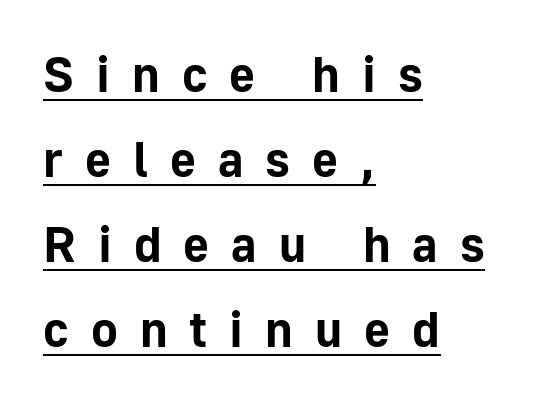
{"serif": "no", "italic": "no", "bold": "yes", "weight": "bold", "width": "normal", "stroke_contrast": "low", "x_height": "medium", "monospaced": "no", "underline": "yes", "align": "left", "line_spacing": "normal", "line_spacing_ratio": 1.7, "letter_spacing": "wide", "letter_spacing_em": 0.44, "glyph_px": 50}
